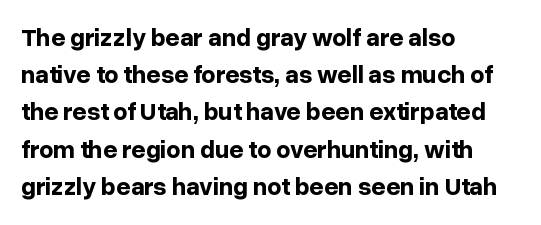
The image shows 25 px bold type, upright; set left-aligned, normal line spacing (1.49x), normal letter spacing, not underlined.
